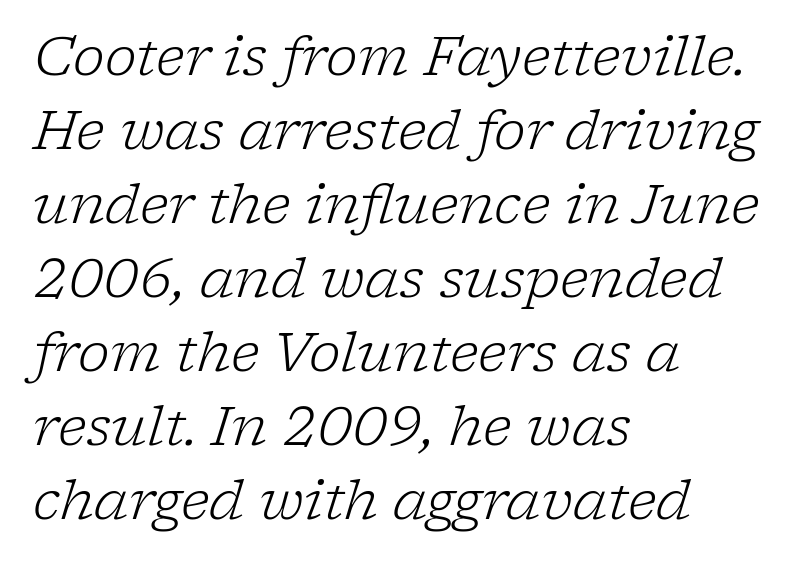
{"serif": "yes", "italic": "yes", "lean": "right", "slant_degrees": 17, "bold": "no", "weight": "light", "width": "normal", "stroke_contrast": "low", "x_height": "medium", "monospaced": "no", "underline": "no", "align": "left", "line_spacing": "normal", "line_spacing_ratio": 1.37, "letter_spacing": "normal", "letter_spacing_em": 0.0, "glyph_px": 54}
